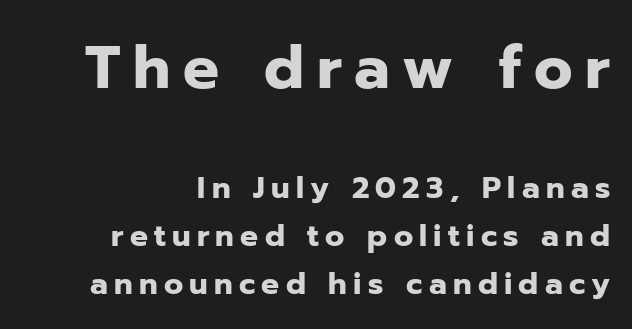
{"serif": "no", "italic": "no", "bold": "yes", "weight": "heavy", "width": "normal", "stroke_contrast": "low", "x_height": "medium", "monospaced": "no", "underline": "no", "align": "right", "line_spacing": "normal", "line_spacing_ratio": 1.59, "letter_spacing": "wide", "letter_spacing_em": 0.21, "larger_block": "first", "size_ratio": 2.0, "glyph_px": 60}
